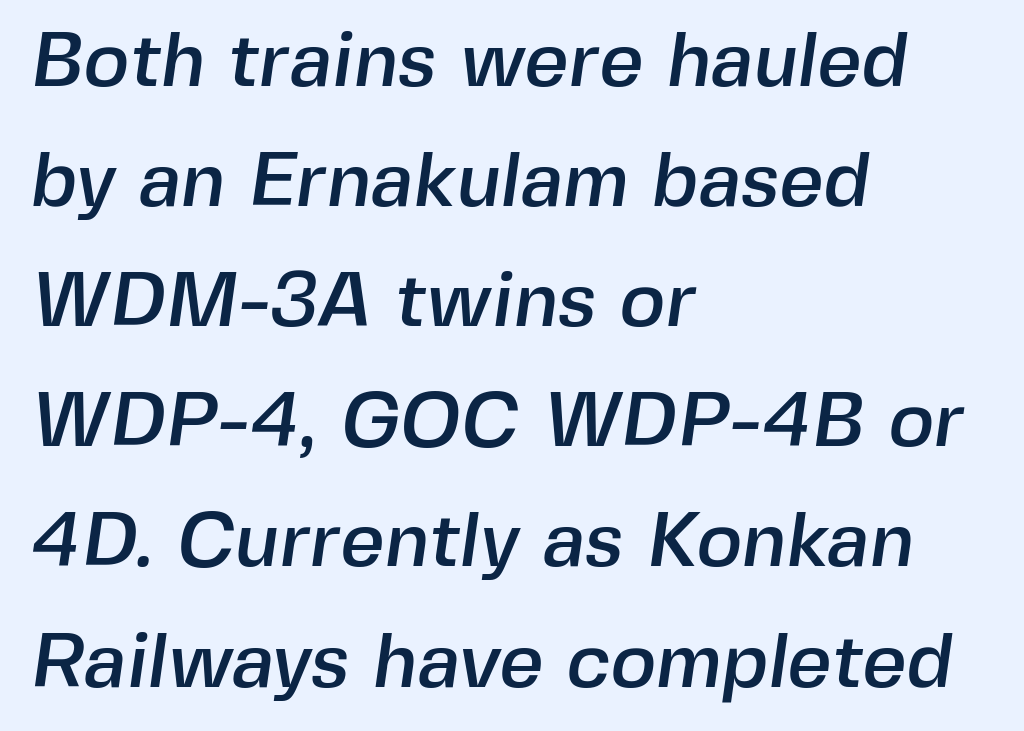
{"serif": "no", "width": "normal", "x_height": "medium", "monospaced": "no", "underline": "no", "align": "left", "line_spacing": "normal", "line_spacing_ratio": 1.56, "letter_spacing": "normal", "letter_spacing_em": 0.0, "glyph_px": 77}
